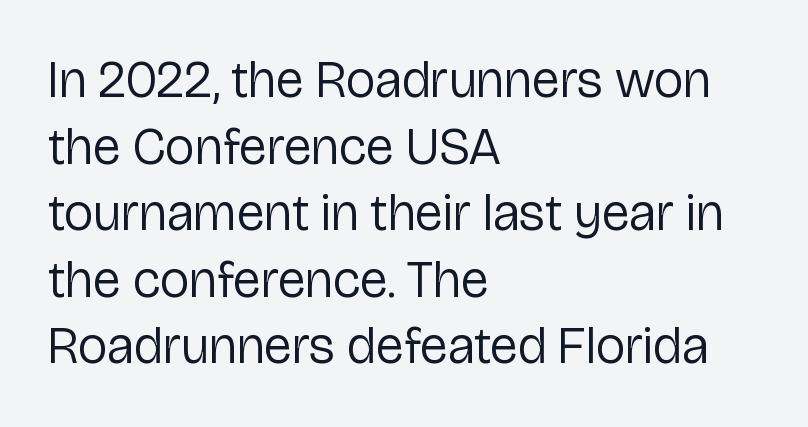
The image shows 52 px regular-weight sans-serif type, upright; set left-aligned, normal line spacing (1.28x), normal letter spacing, not underlined; low stroke contrast and a medium x-height.
